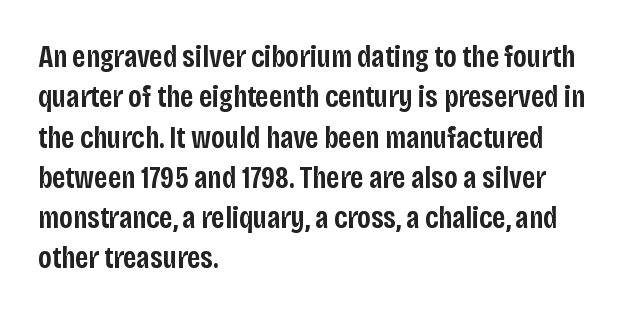
Q: Is the text bold? A: Semi-bold.
Q: Is the text italic (slanted)? A: No, it is upright.
Q: Is the typeface a serif or a sans-serif typeface? A: Sans-serif.
Q: Is the text underlined? A: No.
Q: How is the paragraph aligned? A: Left-aligned.
Q: Is the spacing between letters normal or unusually wide? A: Normal.
Q: Is the spacing between lines tight, normal or loose? A: Normal.
Q: Width (condensed, normal, or wide)? A: Condensed.
Q: Stroke contrast? A: Low.
Q: x-height? A: Large.
Q: Monospaced? A: No.
